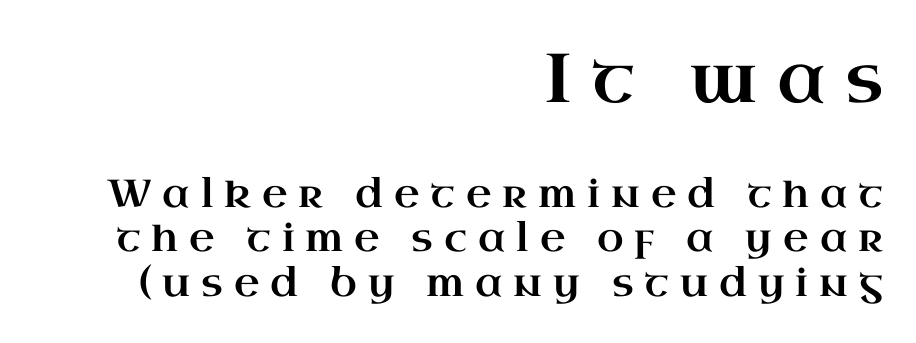
{"serif": "yes", "italic": "no", "width": "wide", "stroke_contrast": "high", "x_height": "small", "monospaced": "no", "underline": "no", "align": "right", "line_spacing": "tight", "line_spacing_ratio": 1.15, "letter_spacing": "wide", "letter_spacing_em": 0.28, "larger_block": "first", "size_ratio": 1.77, "glyph_px": 69}
